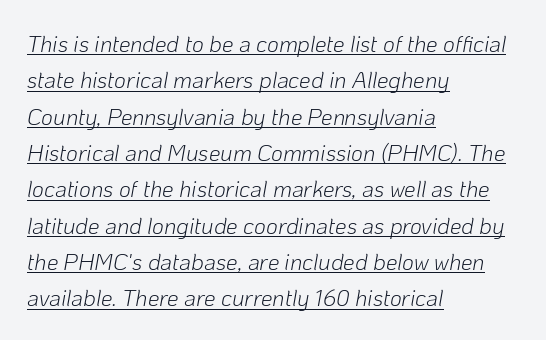
{"italic": "yes", "lean": "right", "slant_degrees": 10, "bold": "no", "underline": "yes", "align": "left", "line_spacing": "normal", "line_spacing_ratio": 1.58, "letter_spacing": "normal", "letter_spacing_em": 0.0, "glyph_px": 23}
